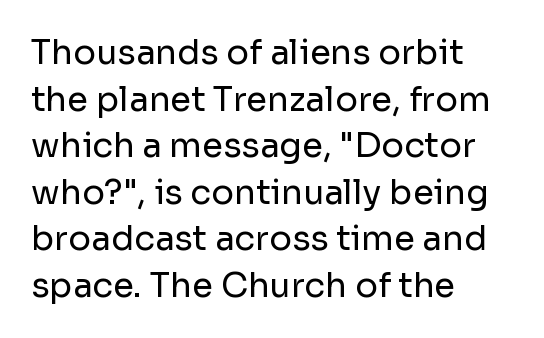
The image shows 34 px regular-weight sans-serif type, upright; set left-aligned, normal line spacing (1.37x), normal letter spacing, not underlined; low stroke contrast and a medium x-height.
